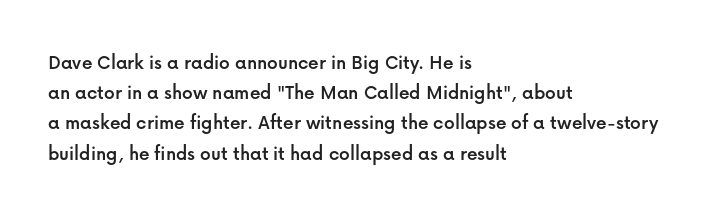
The image shows 21 px text type, upright; set left-aligned, normal line spacing (1.44x), normal letter spacing, not underlined.
